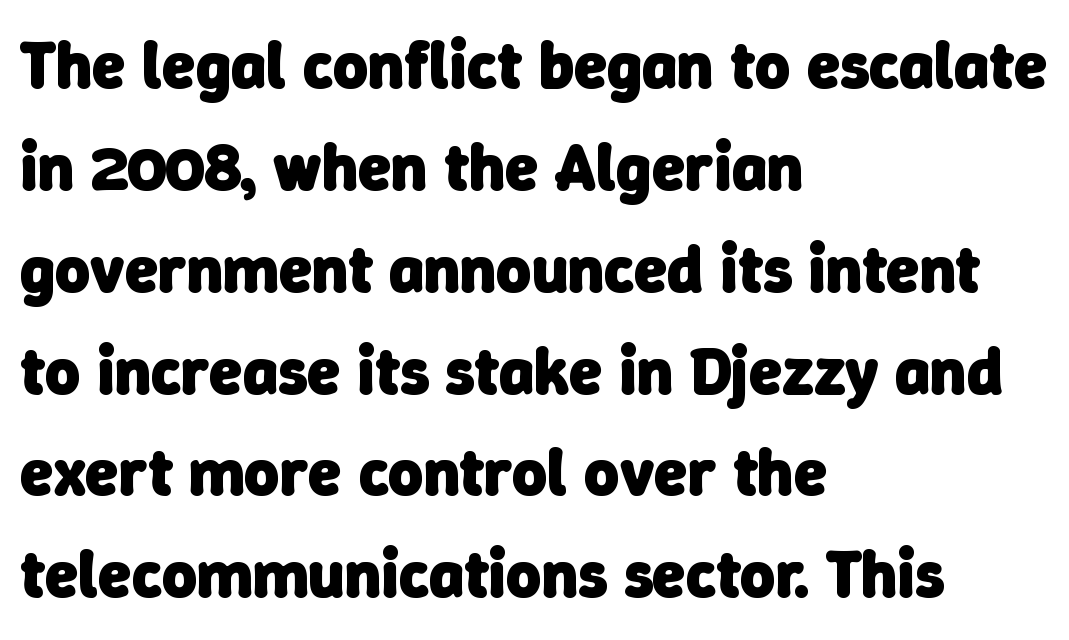
Visually the block forms a straight wall on the left and a jagged coastline on the right. The gap between lines stays unmarked. Normally led — the rows are evenly, conventionally spaced. The passage shown is typed in a proportional face where columns would drift. On the weight axis this lands at bold, roughly 700.
